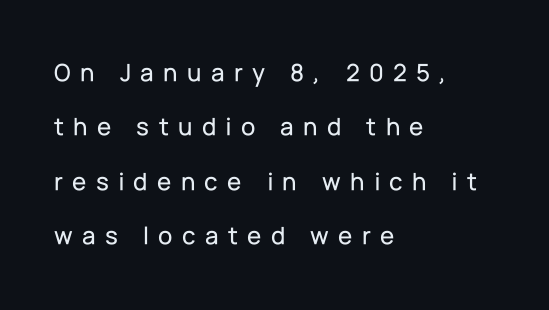
Q: Is the text italic (slanted)? A: No, it is upright.
Q: Is the text underlined? A: No.
Q: How is the paragraph aligned? A: Left-aligned.
Q: Is the spacing between letters normal or unusually wide? A: Unusually wide.
Q: Is the spacing between lines tight, normal or loose? A: Loose.
